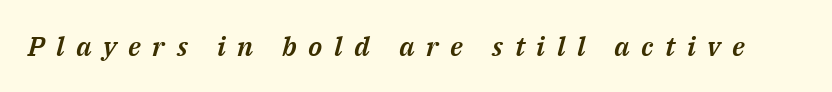
The image shows 27 px text type, italic (leaning right); set unusually wide letter spacing (+0.43 em), not underlined.
